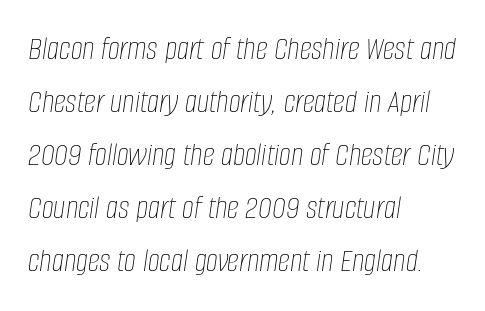
Q: Is the text bold? A: No.
Q: Is the text italic (slanted)? A: Yes, it leans right by about 8 degrees.
Q: Is the text underlined? A: No.
Q: How is the paragraph aligned? A: Left-aligned.
Q: Is the spacing between letters normal or unusually wide? A: Normal.
Q: Is the spacing between lines tight, normal or loose? A: Normal.
Q: Width (condensed, normal, or wide)? A: Condensed.
Q: Stroke contrast? A: Low.
Q: x-height? A: Large.
Q: Monospaced? A: No.
